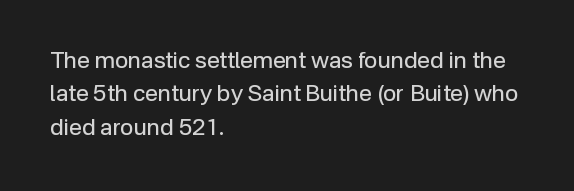
The image shows 23 px text type, upright; set left-aligned, normal line spacing (1.45x), normal letter spacing, not underlined.
